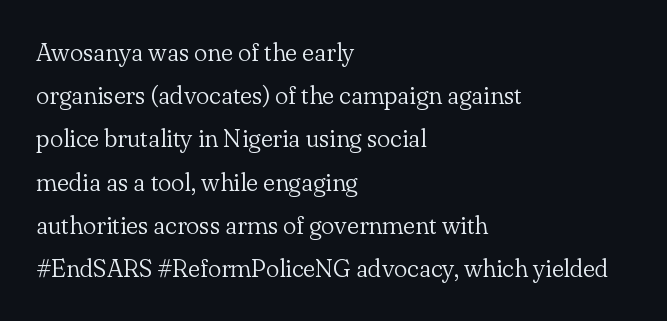
The image shows 25 px text type, upright; set left-aligned, line spacing 1.73x, normal letter spacing, not underlined.
